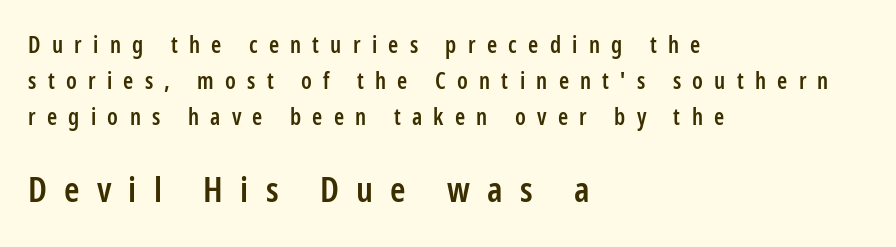
The image shows 35 px semibold, condensed sans-serif type, upright; set left-aligned, normal line spacing (1.57x), unusually wide letter spacing (+0.49 em), not underlined; the second (bottom) block is 1.52x larger; low stroke contrast and a medium x-height.
